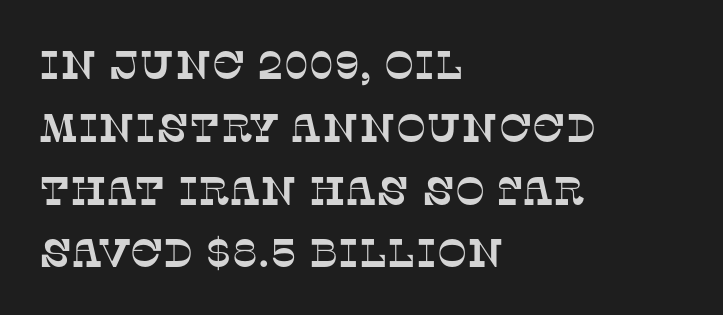
Quick note: underline off. Spacing verdict: proportional, widths tailored to each character. This rendering employs a face with finishing strokes, i.e., a serif. Where is the straight margin? On the left. Inter-character spacing is left at the font's built-in metrics.
